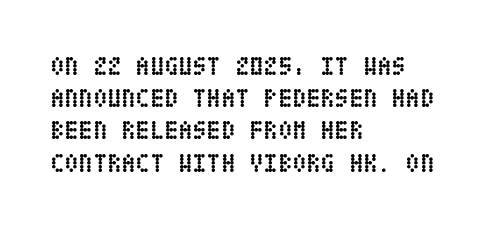
Descenders hang freely into open space. Rendered with straight, roman letterforms. The strokes are fattened all the way to bold. This rendering uses left alignment, leaving the right contour irregular.
